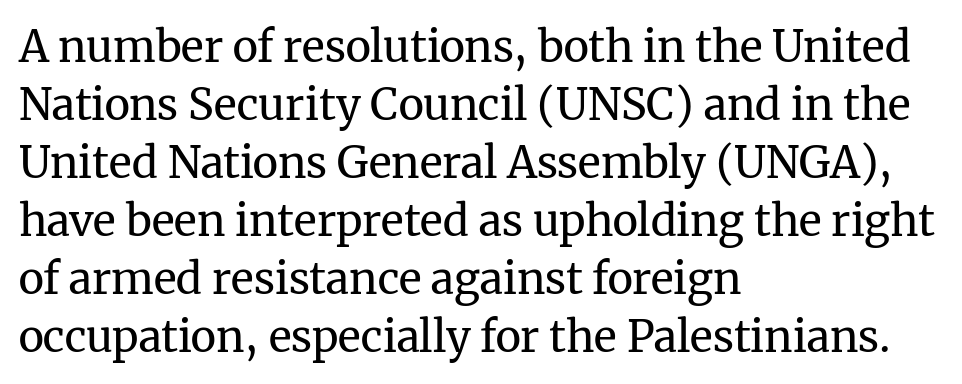
{"serif": "yes", "italic": "no", "bold": "no", "weight": "regular", "width": "normal", "stroke_contrast": "medium", "x_height": "medium", "monospaced": "no", "underline": "no", "align": "left", "line_spacing": "normal", "line_spacing_ratio": 1.35, "letter_spacing": "normal", "letter_spacing_em": 0.0, "glyph_px": 43}
